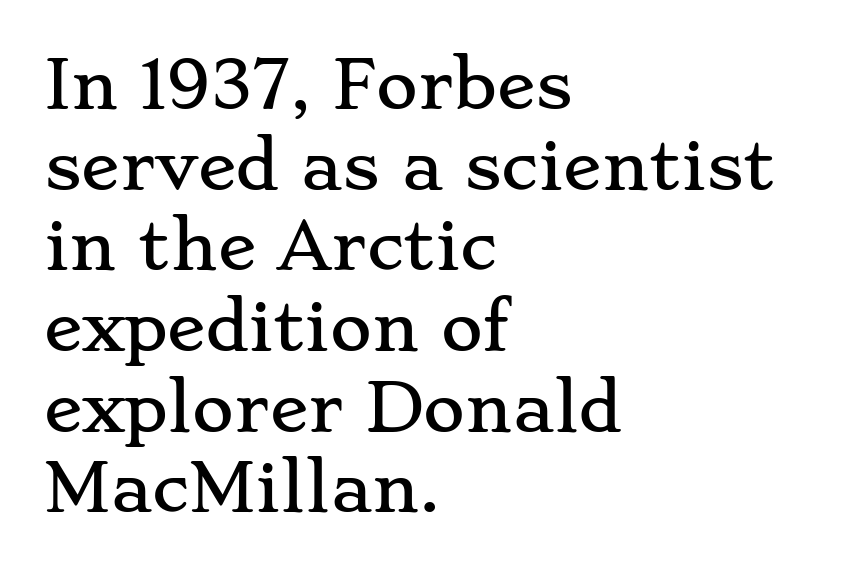
A typesetter would mark this as roman, not italic. Only glyphs here, with clear space below each row. Varying glyph widths throughout — classic text-font behaviour. Line spacing here is normal.
